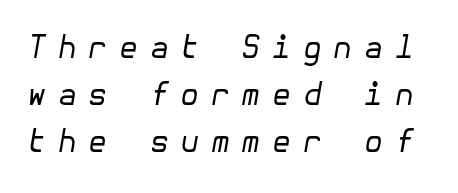
Q: Is the text bold? A: No.
Q: Is the text italic (slanted)? A: Yes, it leans right by about 10 degrees.
Q: Is the text underlined? A: No.
Q: Is the spacing between letters normal or unusually wide? A: Unusually wide.
Q: Is the spacing between lines tight, normal or loose? A: Normal.
Q: Width (condensed, normal, or wide)? A: Normal.
Q: Stroke contrast? A: Low.
Q: x-height? A: Medium.
